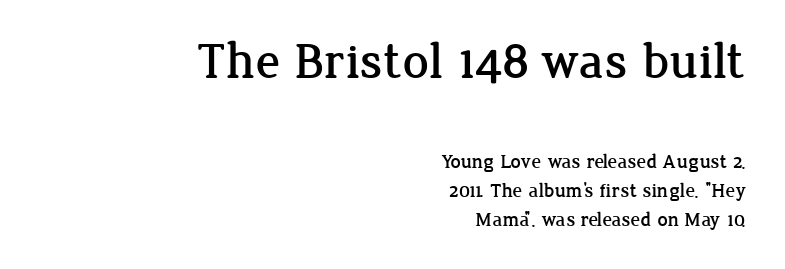
Honestly, the row spacing looks completely unremarkable. In terms of letterform style, serifs are clearly present. Does the bottom block carry the larger type? No, the top block does. In terms of letterspacing, this is plain default setting.
